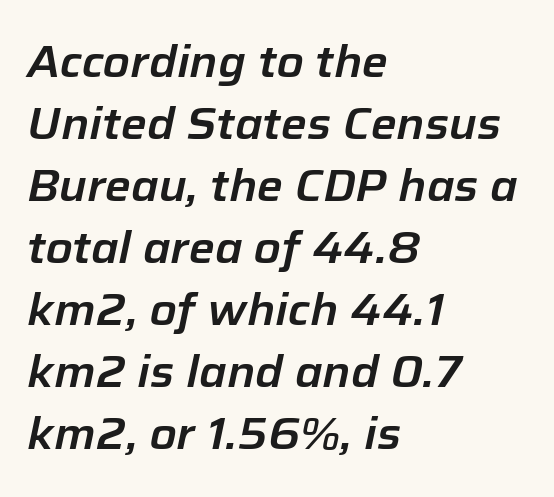
Q: Is the text italic (slanted)? A: Yes, it leans right by about 12 degrees.
Q: Is the text underlined? A: No.
Q: How is the paragraph aligned? A: Left-aligned.
Q: Is the spacing between letters normal or unusually wide? A: Normal.
Q: Is the spacing between lines tight, normal or loose? A: Normal.
Q: Width (condensed, normal, or wide)? A: Normal.
Q: Stroke contrast? A: Low.
Q: x-height? A: Medium.
Q: Monospaced? A: No.
